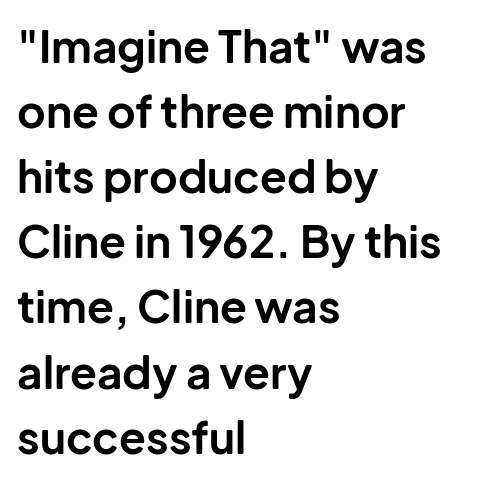
Q: Is the text bold? A: Yes.
Q: Is the text italic (slanted)? A: No, it is upright.
Q: Is the typeface a serif or a sans-serif typeface? A: Sans-serif.
Q: Is the text underlined? A: No.
Q: How is the paragraph aligned? A: Left-aligned.
Q: Is the spacing between letters normal or unusually wide? A: Normal.
Q: Is the spacing between lines tight, normal or loose? A: Normal.
Q: Width (condensed, normal, or wide)? A: Normal.
Q: Stroke contrast? A: Low.
Q: x-height? A: Medium.
Q: Monospaced? A: No.
